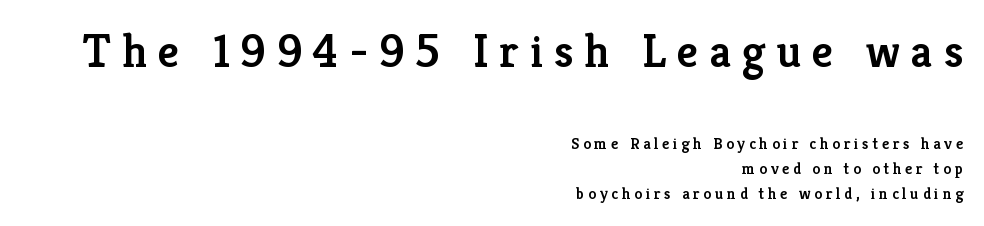
Q: Is the text bold? A: Semi-bold.
Q: Is the text italic (slanted)? A: No, it is upright.
Q: Is the typeface a serif or a sans-serif typeface? A: Serif.
Q: Is the text underlined? A: No.
Q: How is the paragraph aligned? A: Right-aligned.
Q: Is the spacing between letters normal or unusually wide? A: Unusually wide.
Q: Is the spacing between lines tight, normal or loose? A: Normal.
Q: Which block of text is set in a larger size, the first (top) or the second (bottom)? A: The first (top) one.
Q: Width (condensed, normal, or wide)? A: Normal.
Q: Stroke contrast? A: Low.
Q: x-height? A: Medium.
Q: Monospaced? A: No.
